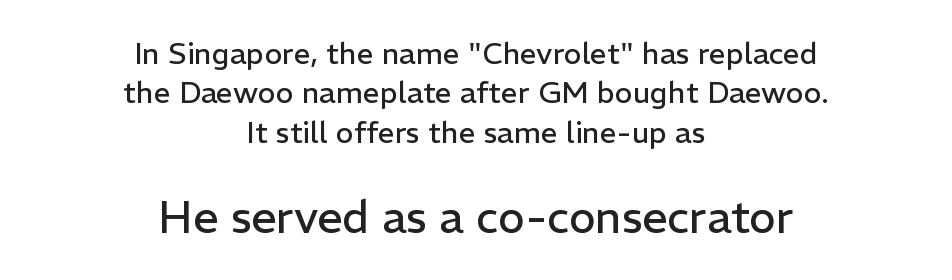
The image shows 45 px regular-weight sans-serif type, upright; set centered, normal line spacing (1.31x), normal letter spacing, not underlined; the second (bottom) block is 1.5x larger; low stroke contrast and a medium x-height.
